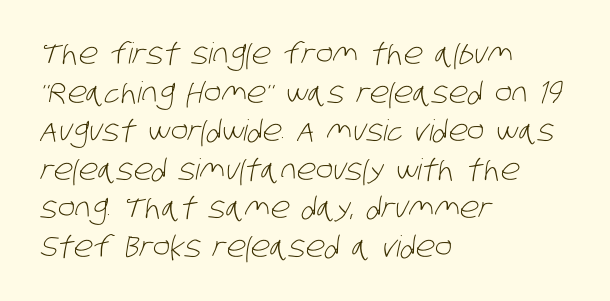
Q: Is the text bold? A: No.
Q: Is the typeface a serif or a sans-serif typeface? A: Sans-serif.
Q: Is the text underlined? A: No.
Q: How is the paragraph aligned? A: Left-aligned.
Q: Is the spacing between letters normal or unusually wide? A: Normal.
Q: Is the spacing between lines tight, normal or loose? A: Normal.
Q: Width (condensed, normal, or wide)? A: Condensed.
Q: Stroke contrast? A: Low.
Q: x-height? A: Large.
Q: Monospaced? A: No.
